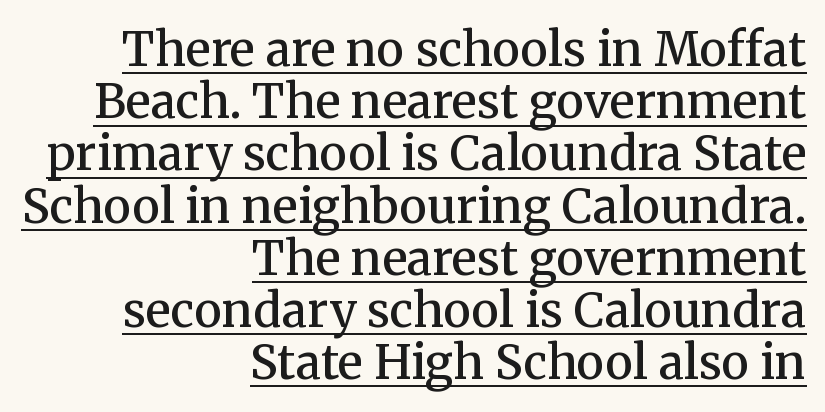
Q: Is the text bold? A: Semi-bold.
Q: Is the text italic (slanted)? A: No, it is upright.
Q: Is the typeface a serif or a sans-serif typeface? A: Serif.
Q: Is the text underlined? A: Yes.
Q: How is the paragraph aligned? A: Right-aligned.
Q: Is the spacing between letters normal or unusually wide? A: Normal.
Q: Is the spacing between lines tight, normal or loose? A: Tight.
Q: Width (condensed, normal, or wide)? A: Normal.
Q: Stroke contrast? A: Medium.
Q: x-height? A: Medium.
Q: Monospaced? A: No.
